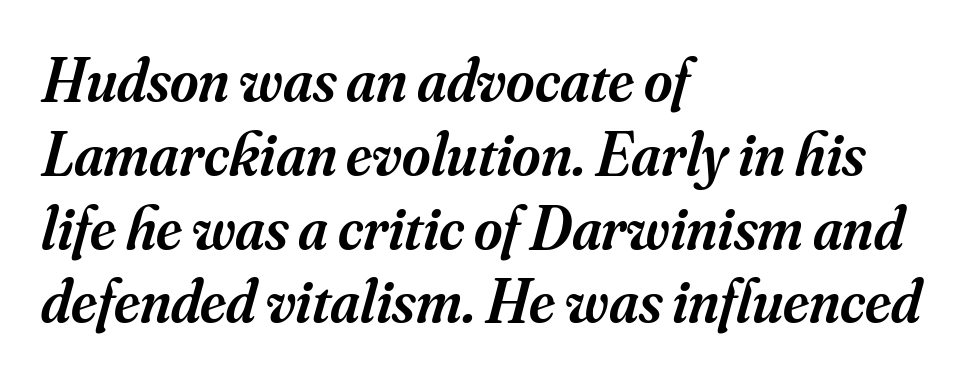
The image shows 61 px semibold serif type, italic (leaning right); set left-aligned, line spacing 1.21x, normal letter spacing, not underlined; medium stroke contrast and a small x-height.
